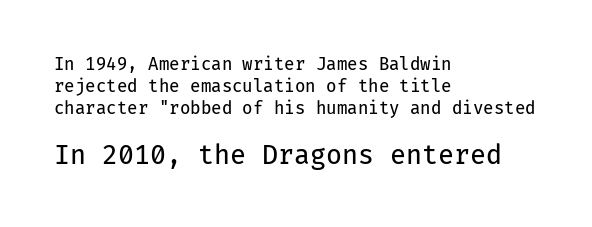
{"italic": "no", "bold": "no", "underline": "no", "align": "left", "line_spacing": "normal", "line_spacing_ratio": 1.28, "letter_spacing": "normal", "letter_spacing_em": 0.0, "larger_block": "second", "size_ratio": 1.53, "glyph_px": 26}
